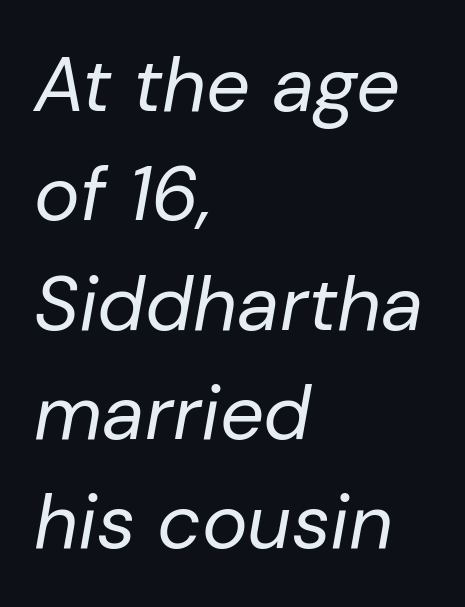
The passage shown has conventional tracking throughout. Students, observe: this is what conventionally led text looks like. Unbolded letterforms with no extra heft. The letters are slanted; this is an italic face.
